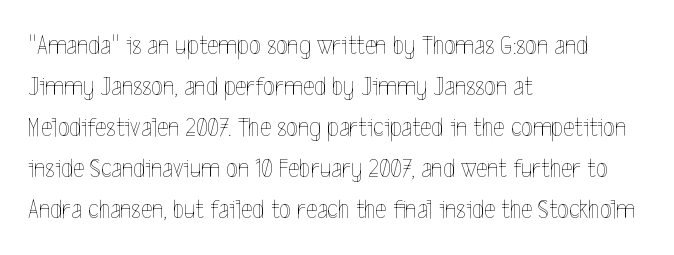
On a weight scale, this lands at 450 or below. The passage shown has conventional tracking throughout. A normal amount of white space separates one row of letters from the next. The rag falls on the right side of this text block.
